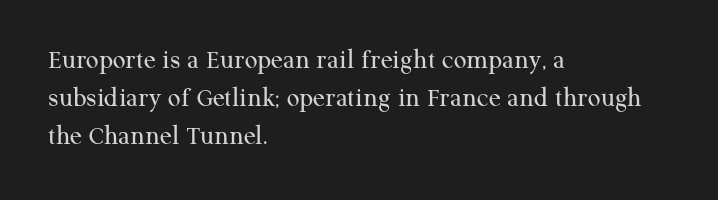
Q: Is the text bold? A: No.
Q: Is the text italic (slanted)? A: No, it is upright.
Q: Is the typeface a serif or a sans-serif typeface? A: Serif.
Q: Is the text underlined? A: No.
Q: How is the paragraph aligned? A: Left-aligned.
Q: Is the spacing between letters normal or unusually wide? A: Normal.
Q: Is the spacing between lines tight, normal or loose? A: Normal.
Q: Width (condensed, normal, or wide)? A: Normal.
Q: Stroke contrast? A: Medium.
Q: x-height? A: Medium.
Q: Monospaced? A: No.
